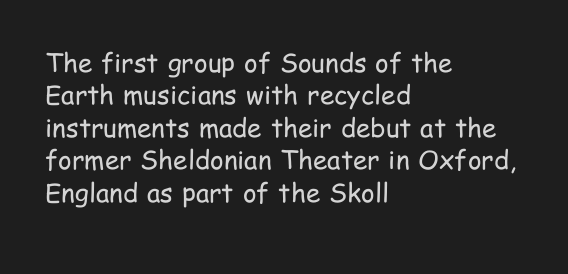
The image shows 26 px text type, upright; set left-aligned, normal line spacing (1.25x), normal letter spacing, not underlined.
